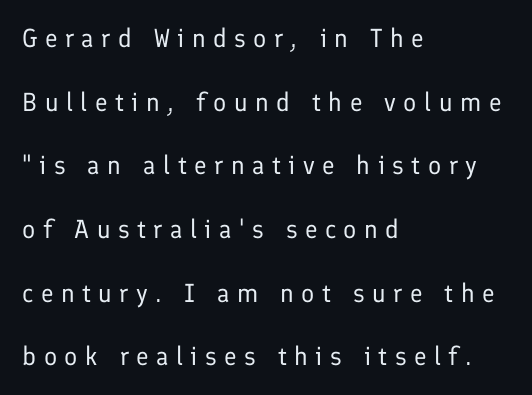
Interline gaps are noticeably wide in this sample. Each row of text sits above clean, open space. Does extra space separate the letters? Yes, quite a lot of it. These lines stack with their left ends in a neat column.
